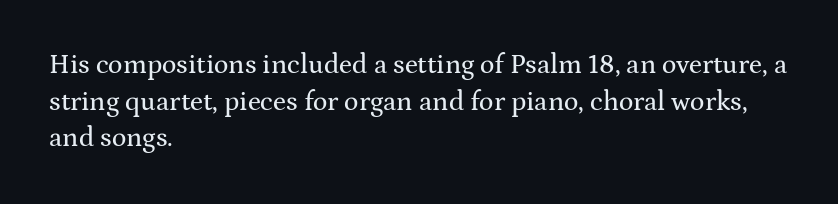
{"italic": "no", "underline": "no", "align": "left", "line_spacing": "normal", "line_spacing_ratio": 1.36, "letter_spacing": "normal", "letter_spacing_em": 0.0, "glyph_px": 27}
